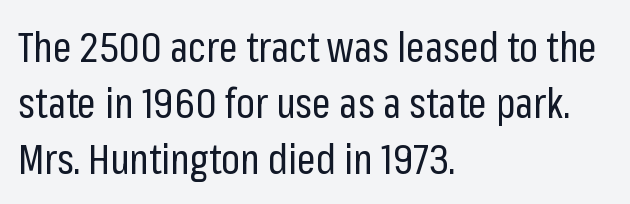
Which margin do the lines hug? The left one — the right edge is uneven. Classification — sans serif. Nothing unusual about the tracking: characters are spaced as the font intends. The rendering uses a moderate line-height, typical for paragraphs. You could not count columns in this text — the font is proportionally spaced. Anything drawn beneath the words? Only blank space.
